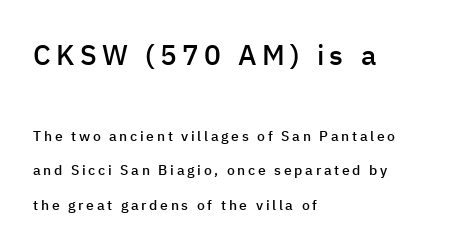
Students, this is semibold: more ink than regular, less than bold. Larger block? The one above; the one below is distinctly smaller. The text was rendered using a sans face with plain stroke endings. Which margin do the lines hug? The left one — the right edge is uneven. The specimen reads as upright at a glance. Rows of type keep a wide berth in the vertical direction.
